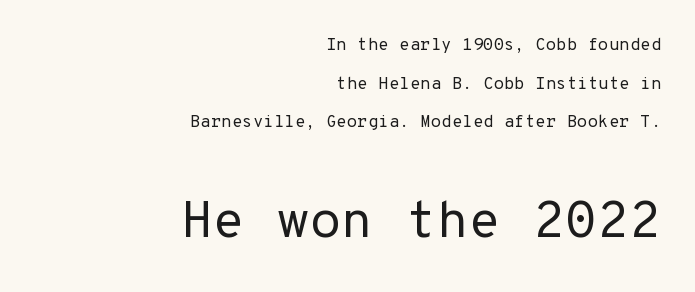
Q: Is the text bold? A: No.
Q: Is the text italic (slanted)? A: No, it is upright.
Q: Is the typeface a serif or a sans-serif typeface? A: Sans-serif.
Q: Is the text underlined? A: No.
Q: How is the paragraph aligned? A: Right-aligned.
Q: Is the spacing between letters normal or unusually wide? A: Normal.
Q: Is the spacing between lines tight, normal or loose? A: Loose.
Q: Which block of text is set in a larger size, the first (top) or the second (bottom)? A: The second (bottom) one.
Q: Width (condensed, normal, or wide)? A: Normal.
Q: Stroke contrast? A: Low.
Q: x-height? A: Medium.
